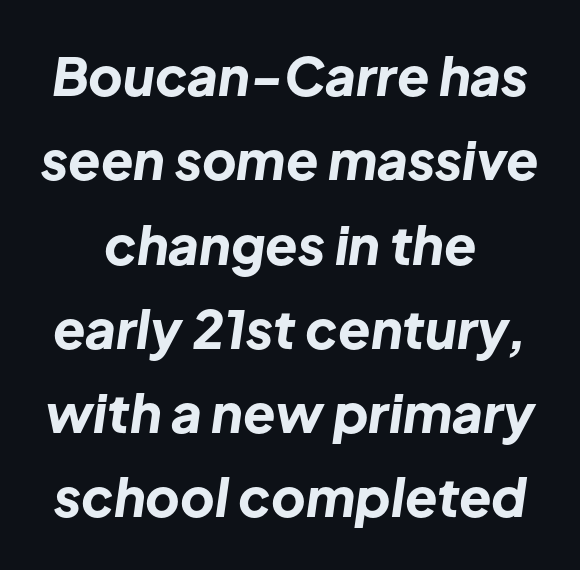
The image shows 53 px bold type, italic (leaning right); set centered, normal line spacing (1.59x), normal letter spacing, not underlined; low stroke contrast and a medium x-height.
